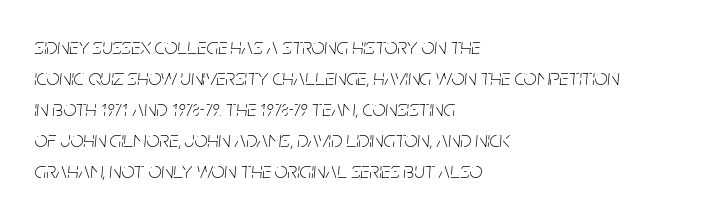
{"italic": "yes", "lean": "right", "slant_degrees": 5, "bold": "no", "underline": "no", "align": "left", "line_spacing": "normal", "line_spacing_ratio": 1.35, "letter_spacing": "normal", "letter_spacing_em": 0.0, "glyph_px": 23}
